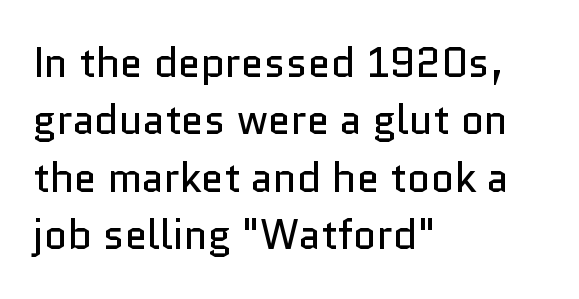
{"serif": "no", "italic": "no", "bold": "no", "weight": "regular", "width": "normal", "stroke_contrast": "low", "x_height": "medium", "monospaced": "no", "underline": "no", "align": "left", "line_spacing": "normal", "line_spacing_ratio": 1.4, "letter_spacing": "normal", "letter_spacing_em": 0.0, "glyph_px": 41}
